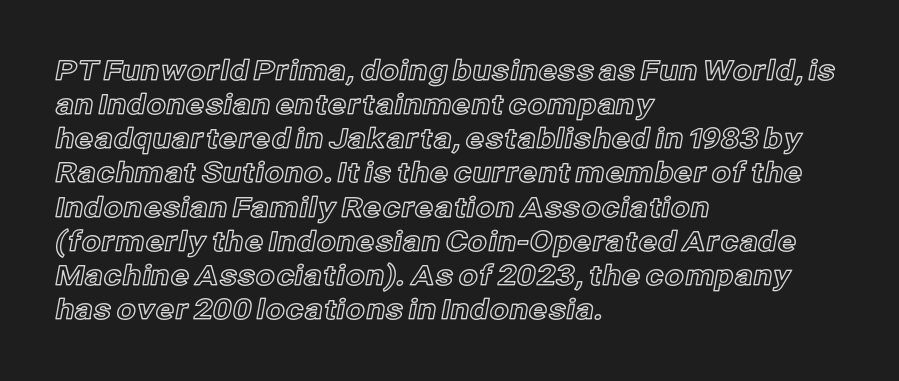
Q: Is the text italic (slanted)? A: Yes.
Q: Is the text underlined? A: No.
Q: How is the paragraph aligned? A: Left-aligned.
Q: Is the spacing between letters normal or unusually wide? A: Normal.
Q: Width (condensed, normal, or wide)? A: Normal.
Q: x-height? A: Medium.
Q: Monospaced? A: No.
